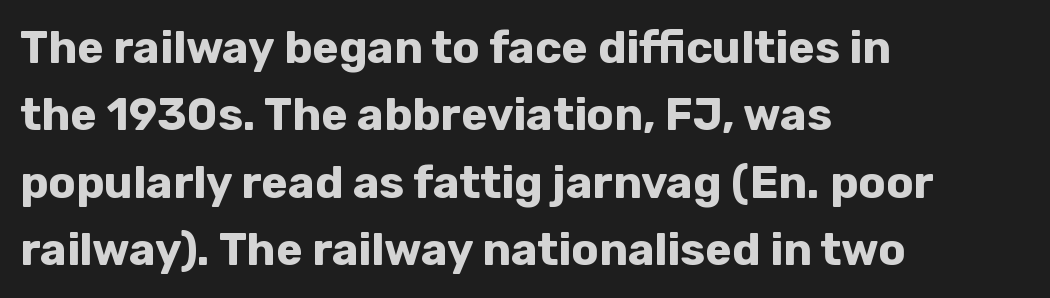
The image shows 45 px bold sans-serif type, upright; set left-aligned, normal line spacing (1.5x), normal letter spacing, not underlined; low stroke contrast and a medium x-height.
